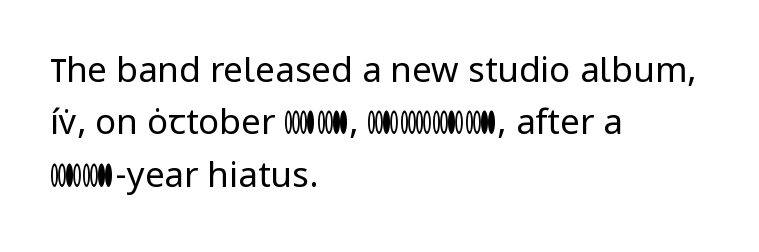
Q: Is the text bold? A: No.
Q: Is the text italic (slanted)? A: No, it is upright.
Q: Is the typeface a serif or a sans-serif typeface? A: Sans-serif.
Q: Is the text underlined? A: No.
Q: How is the paragraph aligned? A: Left-aligned.
Q: Is the spacing between letters normal or unusually wide? A: Normal.
Q: Is the spacing between lines tight, normal or loose? A: Normal.
Q: Width (condensed, normal, or wide)? A: Normal.
Q: Stroke contrast? A: Low.
Q: x-height? A: Medium.
Q: Monospaced? A: No.
